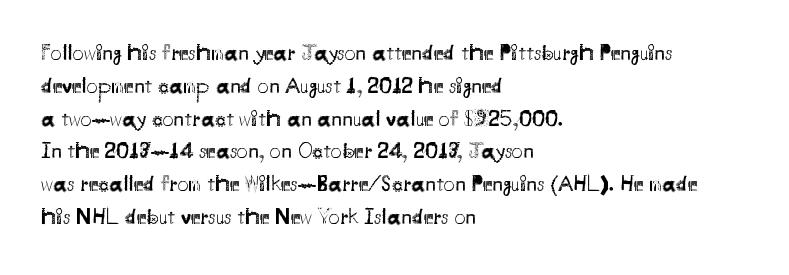
{"italic": "no", "bold": "no", "underline": "no", "align": "left", "line_spacing": "normal", "line_spacing_ratio": 1.49, "letter_spacing": "normal", "letter_spacing_em": 0.0, "glyph_px": 22}
